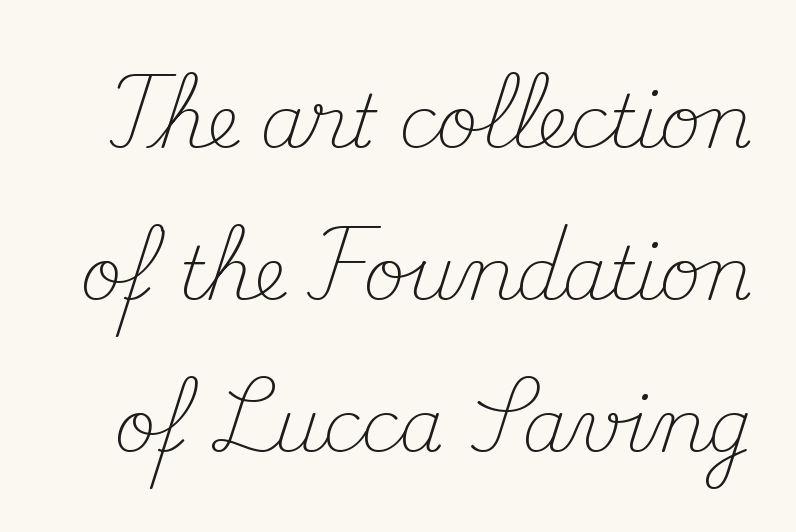
Quick note: interline space is abundant. The letters look calm and open, with moderate or lighter stems. Type style note: has serifs. The strip under each line holds only bare page. The letterforms sit shoulder to shoulder at normal distance.
